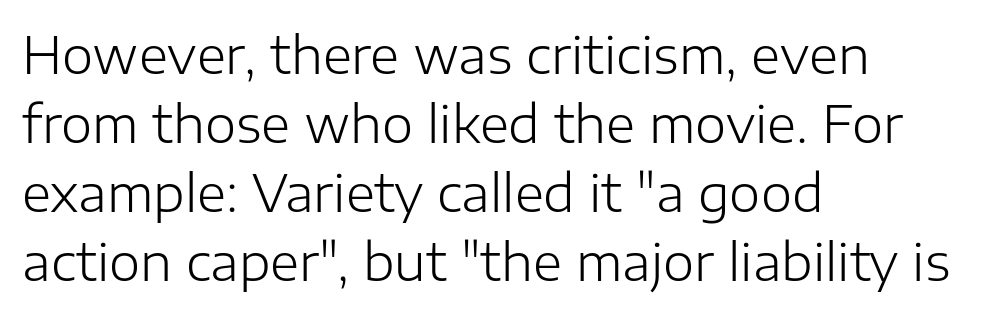
{"serif": "no", "italic": "no", "bold": "no", "weight": "light", "width": "normal", "stroke_contrast": "low", "x_height": "medium", "monospaced": "no", "underline": "no", "align": "left", "line_spacing": "normal", "line_spacing_ratio": 1.38, "letter_spacing": "normal", "letter_spacing_em": 0.0, "glyph_px": 50}
